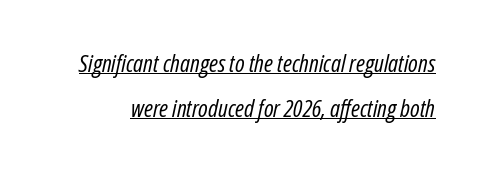
{"italic": "yes", "lean": "right", "slant_degrees": 12, "bold": "no", "underline": "yes", "line_spacing_ratio": 1.89, "letter_spacing": "normal", "letter_spacing_em": 0.0, "glyph_px": 24}
